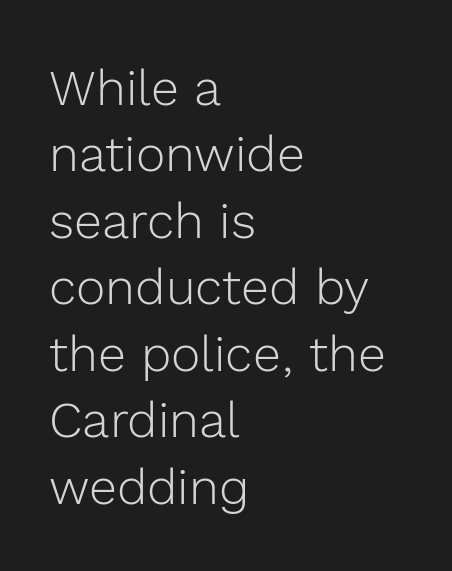
Q: Is the text bold? A: No.
Q: Is the text italic (slanted)? A: No, it is upright.
Q: Is the typeface a serif or a sans-serif typeface? A: Sans-serif.
Q: Is the text underlined? A: No.
Q: How is the paragraph aligned? A: Left-aligned.
Q: Is the spacing between letters normal or unusually wide? A: Normal.
Q: Is the spacing between lines tight, normal or loose? A: Normal.
Q: Width (condensed, normal, or wide)? A: Normal.
Q: x-height? A: Medium.
Q: Monospaced? A: No.
